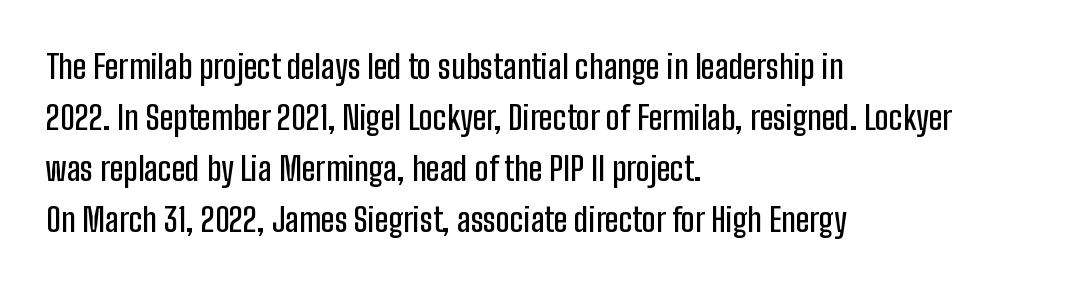
A clean baseline with only descenders dipping below it. Is the block centered? No — it sits flush against the left margin. How are the letters spaced? Ordinarily, with no added tracking. Italic: no, the glyphs are upright roman. The font family rendered here belongs to the sans-serif group.
